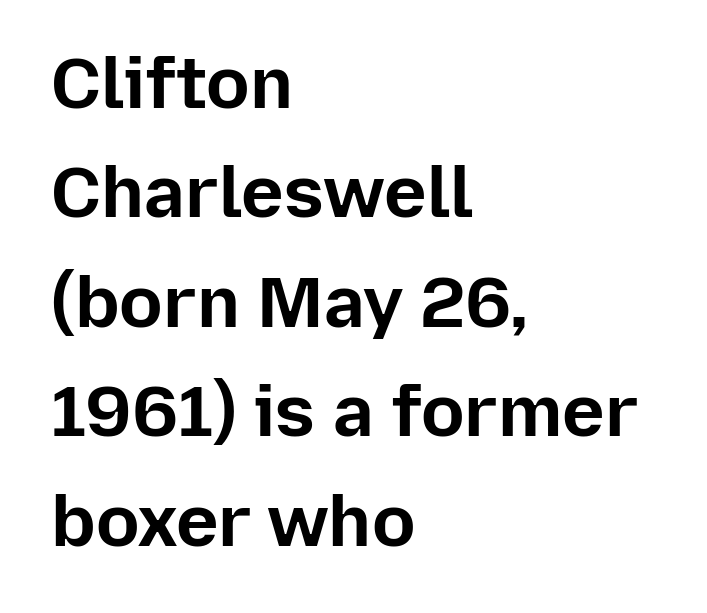
The image shows 72 px bold sans-serif type, upright; set left-aligned, normal line spacing (1.52x), normal letter spacing, not underlined; low stroke contrast and a medium x-height.
